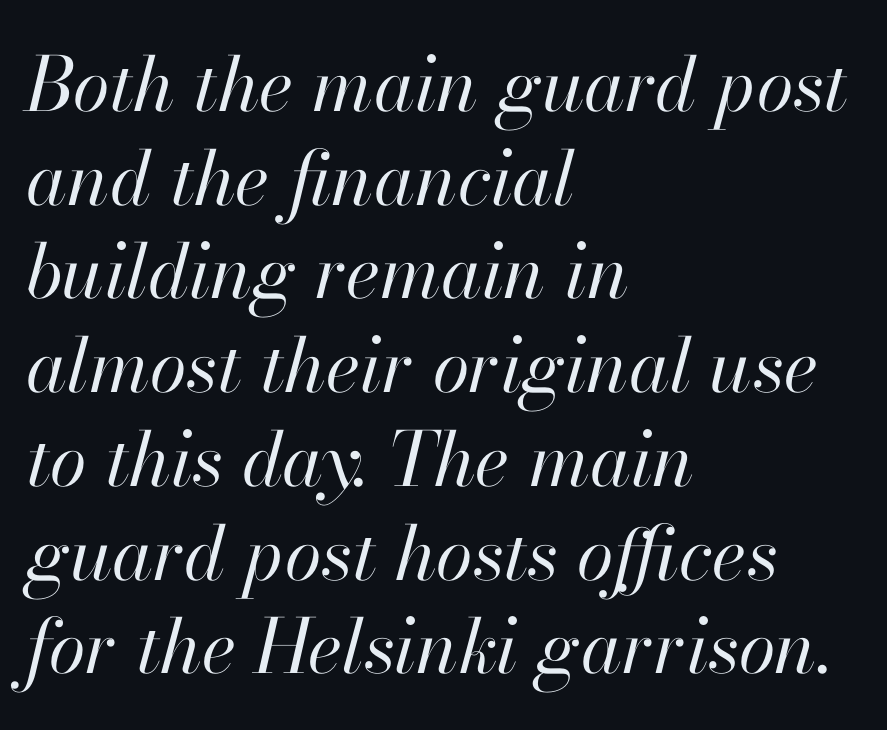
Q: Is the text bold? A: No.
Q: Is the text italic (slanted)? A: Yes, it leans right by about 13 degrees.
Q: Is the text underlined? A: No.
Q: How is the paragraph aligned? A: Left-aligned.
Q: Is the spacing between letters normal or unusually wide? A: Normal.
Q: Is the spacing between lines tight, normal or loose? A: Normal.
Q: Width (condensed, normal, or wide)? A: Normal.
Q: Stroke contrast? A: High.
Q: x-height? A: Small.
Q: Monospaced? A: No.
